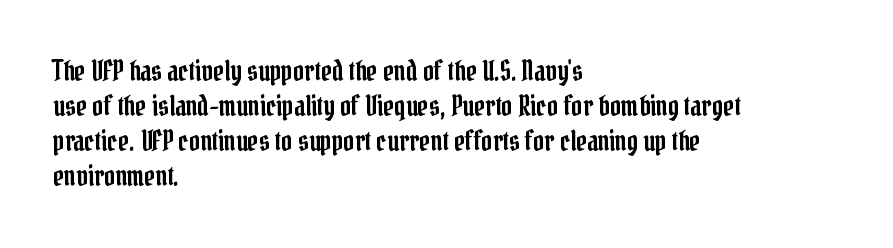
Q: Is the text italic (slanted)? A: No, it is upright.
Q: Is the text underlined? A: No.
Q: How is the paragraph aligned? A: Left-aligned.
Q: Is the spacing between letters normal or unusually wide? A: Normal.
Q: Is the spacing between lines tight, normal or loose? A: Normal.
